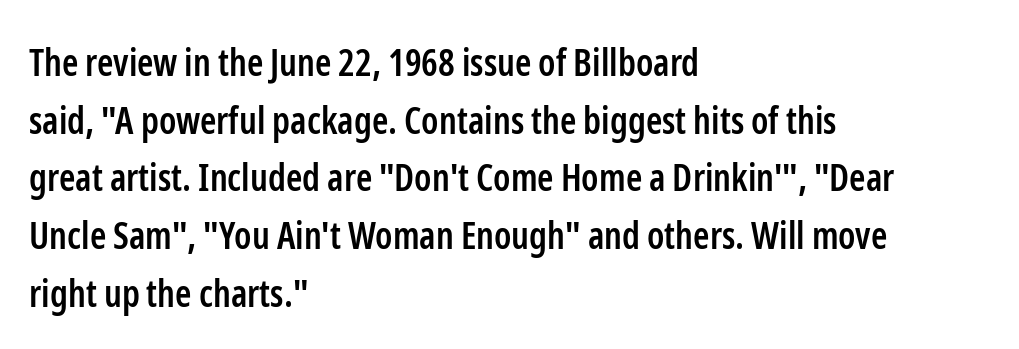
Q: Is the text bold? A: Semi-bold.
Q: Is the text italic (slanted)? A: No, it is upright.
Q: Is the typeface a serif or a sans-serif typeface? A: Sans-serif.
Q: Is the text underlined? A: No.
Q: How is the paragraph aligned? A: Left-aligned.
Q: Is the spacing between letters normal or unusually wide? A: Normal.
Q: Is the spacing between lines tight, normal or loose? A: Normal.
Q: Width (condensed, normal, or wide)? A: Condensed.
Q: Stroke contrast? A: Low.
Q: x-height? A: Medium.
Q: Monospaced? A: No.
